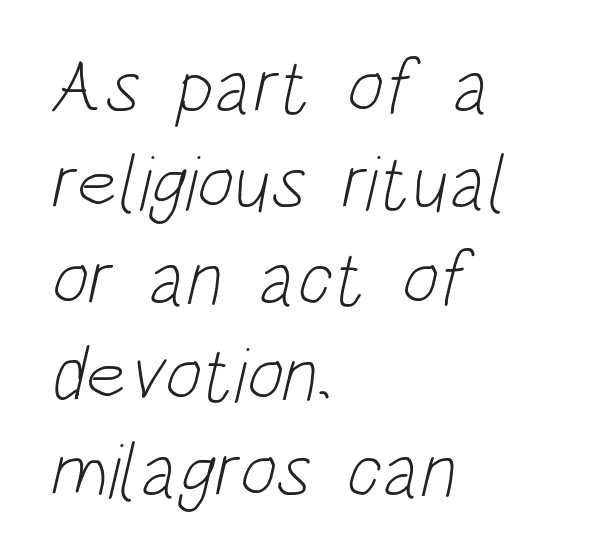
Q: Is the text bold? A: No.
Q: Is the typeface a serif or a sans-serif typeface? A: Sans-serif.
Q: Is the text underlined? A: No.
Q: How is the paragraph aligned? A: Left-aligned.
Q: Is the spacing between letters normal or unusually wide? A: Normal.
Q: Width (condensed, normal, or wide)? A: Condensed.
Q: Stroke contrast? A: Low.
Q: x-height? A: Large.
Q: Monospaced? A: No.
